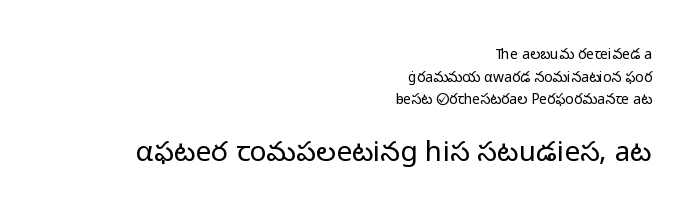
Vertically, the passage feels balanced, rows spaced as you'd expect. Unmarked baselines from the first word to the last. Compared with a typical body face, this is equally light or lighter still. Character widths vary here, with narrow letters taking less room than wide ones. Casual observation: everything's shoved over to the right.
